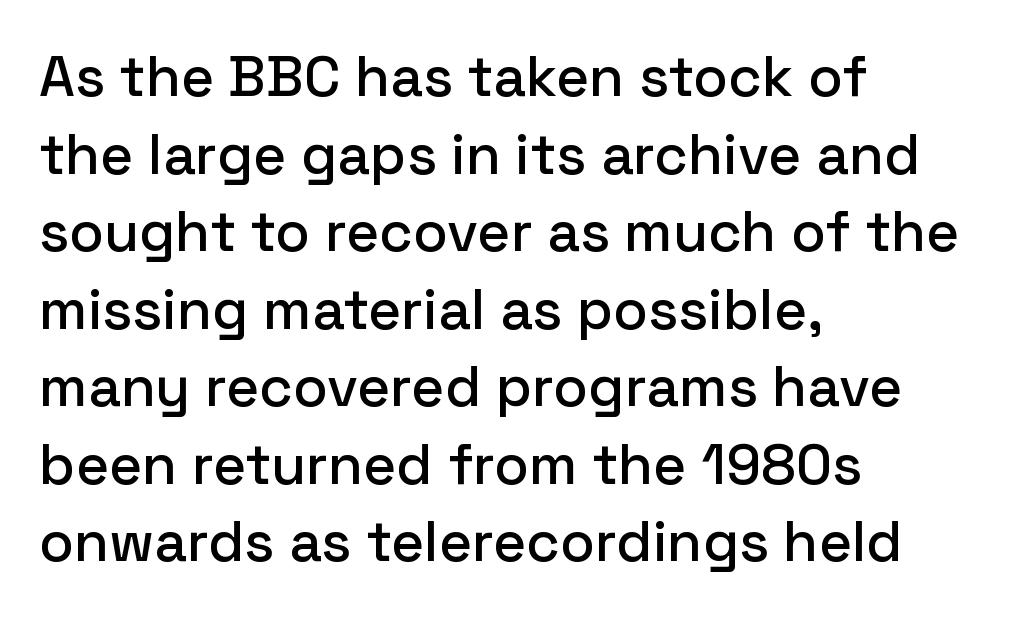
Varying glyph widths throughout — classic text-font behaviour. Alignment: flush left. The lines sit at an ordinary, default distance from one another. Is this a sans? Yes — the strokes have no serifs. The letters stand upright; this is a roman face. Compared with typical body copy, the letter spacing here is the same.
